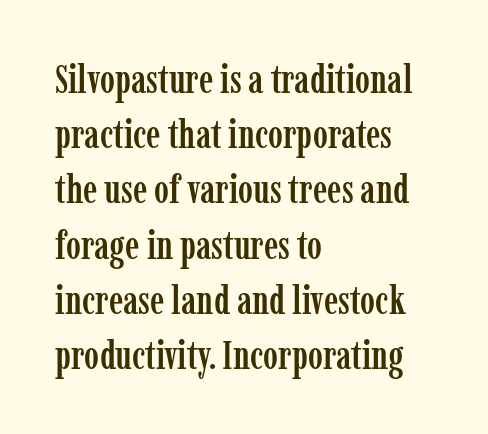
The image shows 40 px condensed serif type, upright; set left-aligned, normal line spacing (1.38x), normal letter spacing, not underlined; low stroke contrast and a medium x-height.
